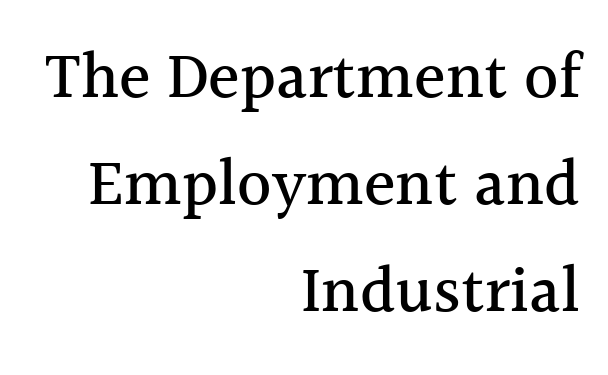
The image shows 66 px serif type, upright; set right-aligned, normal line spacing (1.62x), normal letter spacing, not underlined; a medium x-height.
